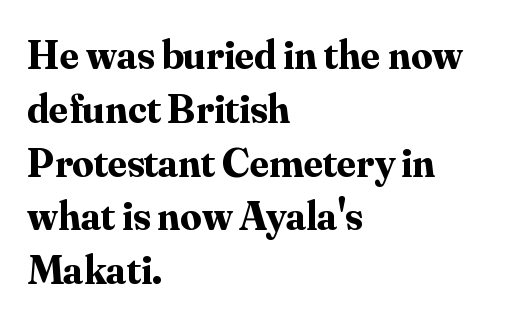
{"serif": "yes", "italic": "no", "bold": "yes", "weight": "bold", "width": "normal", "stroke_contrast": "medium", "x_height": "small", "monospaced": "no", "underline": "no", "align": "left", "line_spacing": "normal", "line_spacing_ratio": 1.28, "letter_spacing": "normal", "letter_spacing_em": 0.0, "glyph_px": 42}
